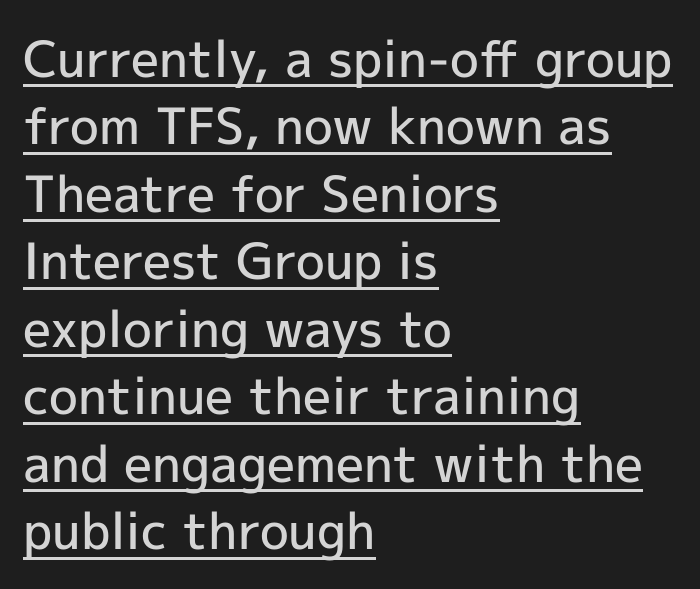
Q: Is the text bold? A: Semi-bold.
Q: Is the text italic (slanted)? A: No, it is upright.
Q: Is the typeface a serif or a sans-serif typeface? A: Sans-serif.
Q: Is the text underlined? A: Yes.
Q: How is the paragraph aligned? A: Left-aligned.
Q: Is the spacing between letters normal or unusually wide? A: Normal.
Q: Is the spacing between lines tight, normal or loose? A: Normal.
Q: Width (condensed, normal, or wide)? A: Normal.
Q: x-height? A: Medium.
Q: Monospaced? A: No.
